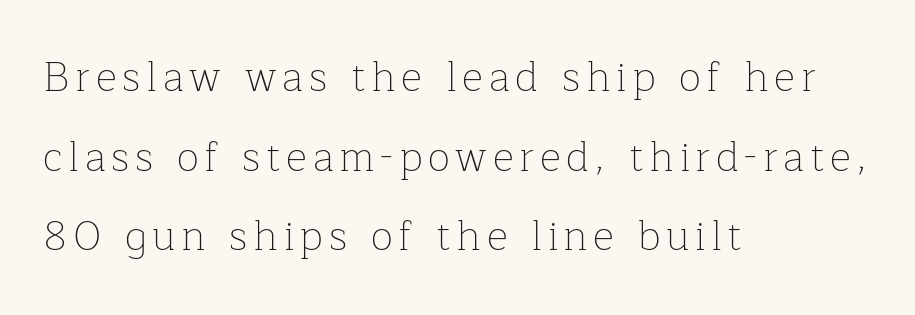
Ascenders rise straight up at ninety degrees. No word sits above an underline. The passage is arranged the way most books set body copy — flush left. Is this a fixed-width face? No — the glyphs have proportional, varying widths.
